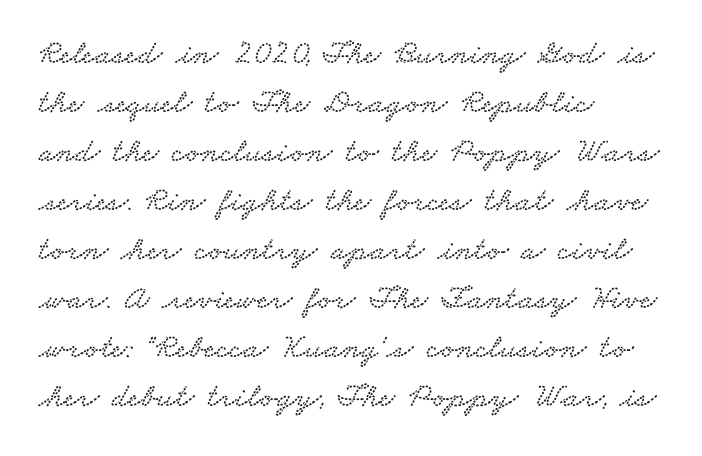
{"width": "wide", "stroke_contrast": "low", "x_height": "small", "monospaced": "no", "underline": "no", "align": "left", "line_spacing": "normal", "line_spacing_ratio": 1.44, "letter_spacing": "normal", "letter_spacing_em": 0.0, "glyph_px": 34}
